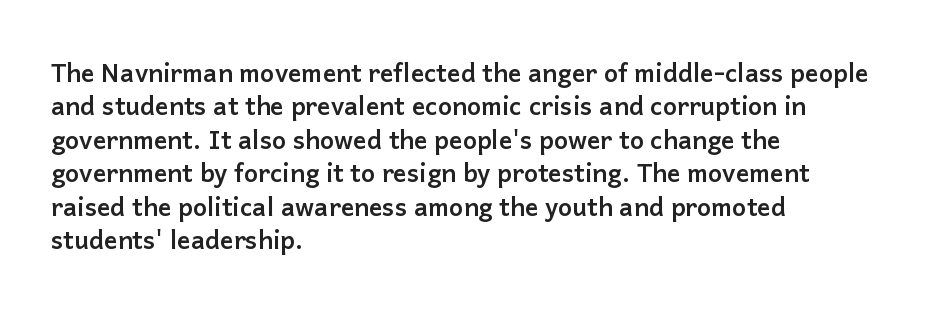
The image shows 25 px bold type, upright; set left-aligned, normal line spacing (1.34x), normal letter spacing, not underlined.
